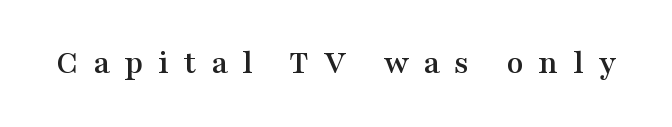
Q: Is the text italic (slanted)? A: No, it is upright.
Q: Is the typeface a serif or a sans-serif typeface? A: Serif.
Q: Is the text underlined? A: No.
Q: Is the spacing between letters normal or unusually wide? A: Unusually wide.
Q: Width (condensed, normal, or wide)? A: Wide.
Q: Stroke contrast? A: Medium.
Q: x-height? A: Medium.
Q: Monospaced? A: No.
